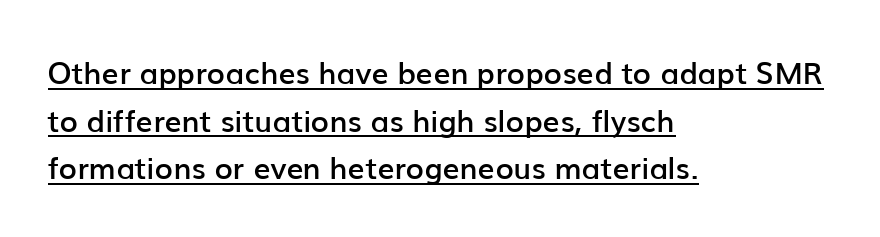
The image shows 30 px semibold sans-serif type, upright; set left-aligned, normal line spacing (1.59x), normal letter spacing, underlined; low stroke contrast and a medium x-height.
